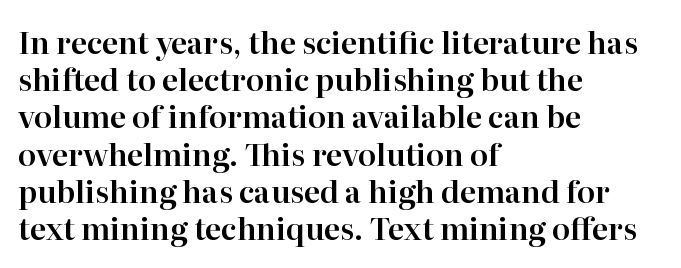
The image shows 30 px serif type, upright; set left-aligned, line spacing 1.24x, normal letter spacing, not underlined; high stroke contrast and a medium x-height.
